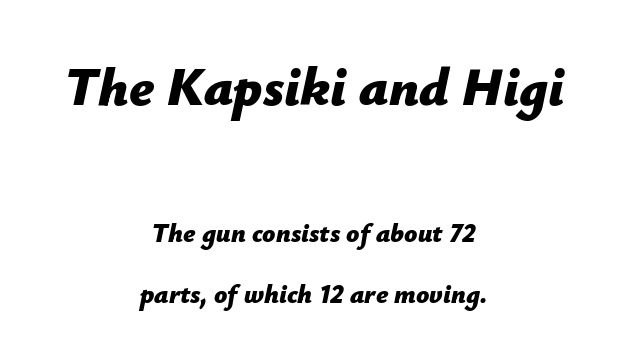
The image shows 53 px bold type, italic (leaning right); set centered, loose line spacing (2.32x), normal letter spacing, not underlined; the first (top) block is 2.04x larger; low stroke contrast and a medium x-height.
